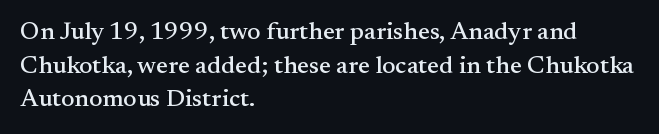
Caption: multi-line text, flush left, ragged right. The font's upright variant was chosen for this text. What stands out about the letter spacing? Nothing — it is the standard amount. Has an underline been added? It has not. This block has exactly the height ordinary leading produces.
